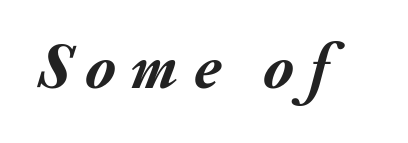
Q: Is the text bold? A: Yes.
Q: Is the text italic (slanted)? A: Yes, it leans right by about 20 degrees.
Q: Is the text underlined? A: No.
Q: Is the spacing between letters normal or unusually wide? A: Unusually wide.
Q: Width (condensed, normal, or wide)? A: Normal.
Q: Stroke contrast? A: Medium.
Q: x-height? A: Small.
Q: Monospaced? A: No.
